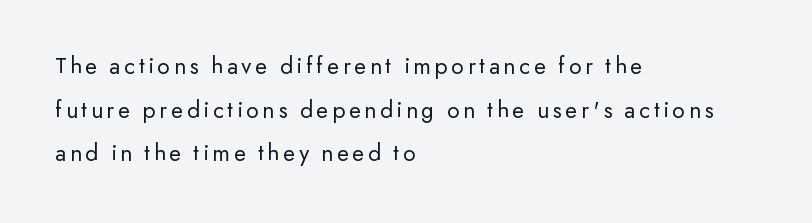
The image shows 24 px text type, upright; set left-aligned, line spacing 1.82x, not underlined.
